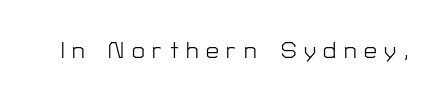
Q: Is the text bold? A: No.
Q: Is the text italic (slanted)? A: No, it is upright.
Q: Is the text underlined? A: No.
Q: Is the spacing between letters normal or unusually wide? A: Unusually wide.
